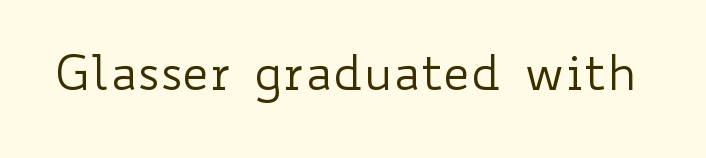
{"italic": "no", "bold": "no", "weight": "regular", "width": "wide", "stroke_contrast": "low", "x_height": "small", "monospaced": "no", "underline": "no", "letter_spacing": "normal", "letter_spacing_em": 0.0, "glyph_px": 49}
